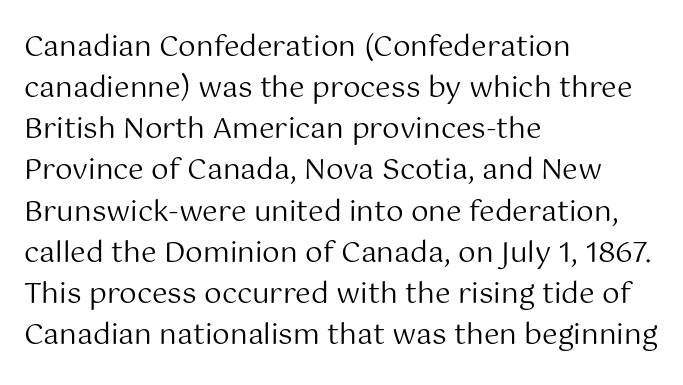
{"serif": "no", "italic": "no", "bold": "no", "weight": "regular", "width": "normal", "stroke_contrast": "medium", "x_height": "medium", "monospaced": "no", "underline": "no", "align": "left", "line_spacing": "normal", "line_spacing_ratio": 1.47, "letter_spacing": "normal", "letter_spacing_em": 0.0, "glyph_px": 28}
